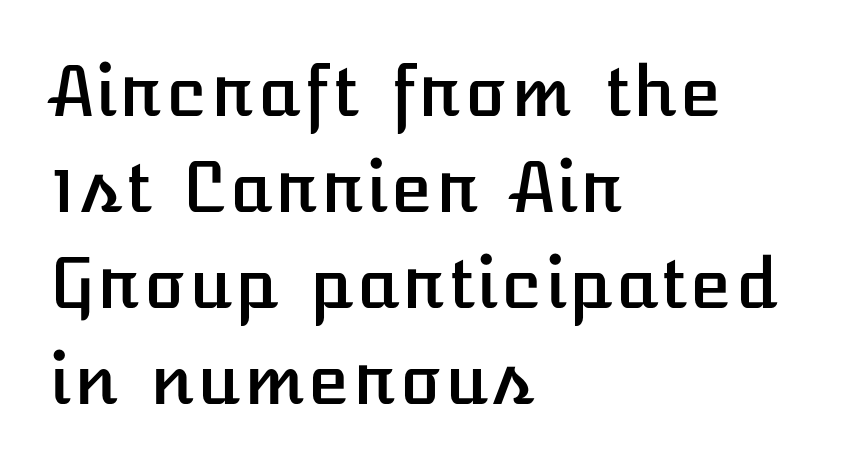
The image shows 69 px text type, upright; set left-aligned, normal line spacing (1.39x), normal letter spacing, not underlined; low stroke contrast and a medium x-height.
